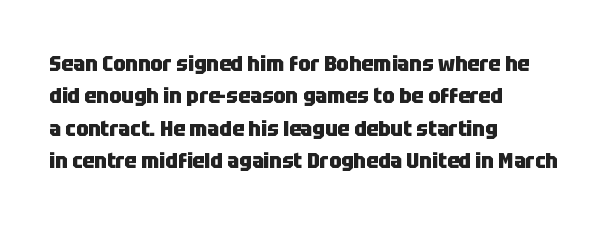
This block has exactly the height ordinary leading produces. A roman cut, with each character standing at attention. Typesetter's note: full bold, strokes at maximum text heaviness. The rendering anchors every line to the left-hand side.
